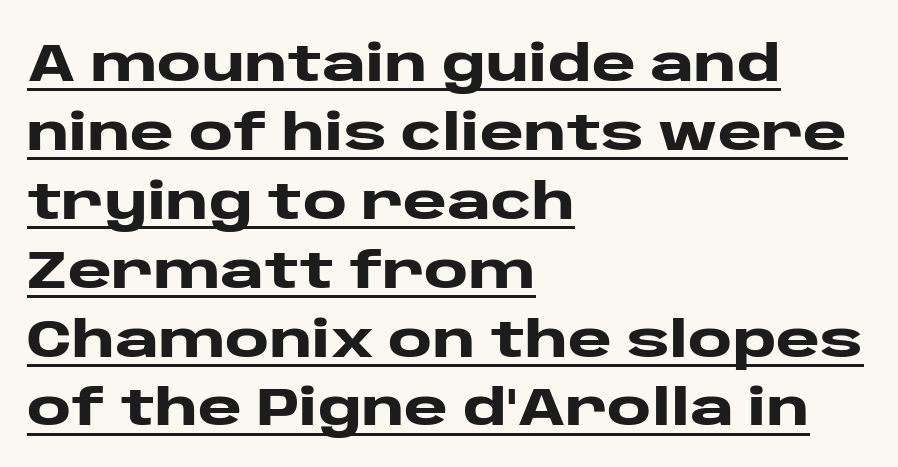
The image shows 53 px heavy, wide sans-serif type, upright; set left-aligned, normal line spacing (1.3x), normal letter spacing, underlined; low stroke contrast and a large x-height.
